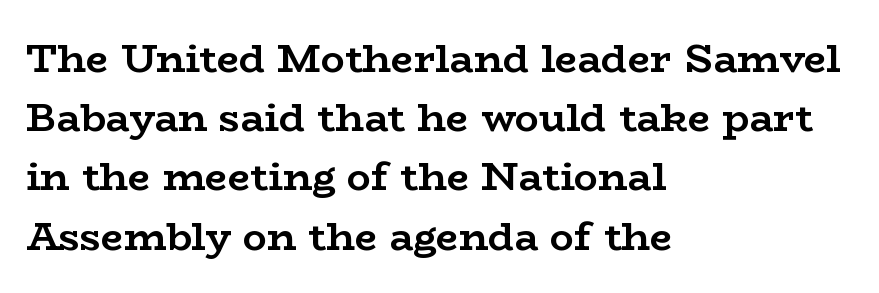
The zone under the glyphs is completely vacant. Compared with typical paragraphs, the rows here are spaced about the same. A dark, heavy texture on the line: the type is bold. A typesetter would label this face a serif. All the whitespace from short lines collects on the right. A typesetter would call this zero additional tracking.
